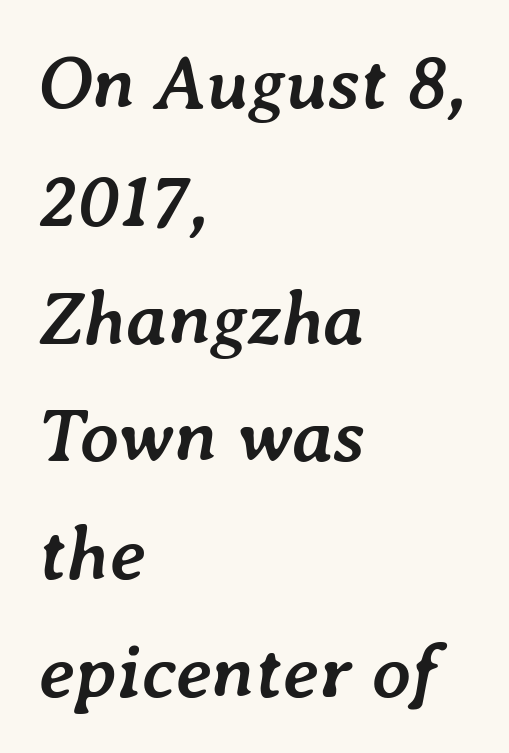
The image shows 76 px semibold type, italic (leaning right); set left-aligned, normal line spacing (1.55x), normal letter spacing, not underlined; low stroke contrast and a medium x-height.
